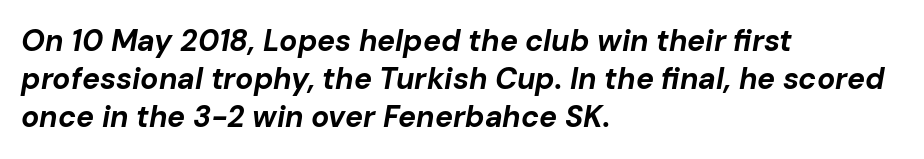
The image shows 30 px bold type, italic (leaning right); set left-aligned, normal line spacing (1.27x), normal letter spacing, not underlined; low stroke contrast and a medium x-height.
